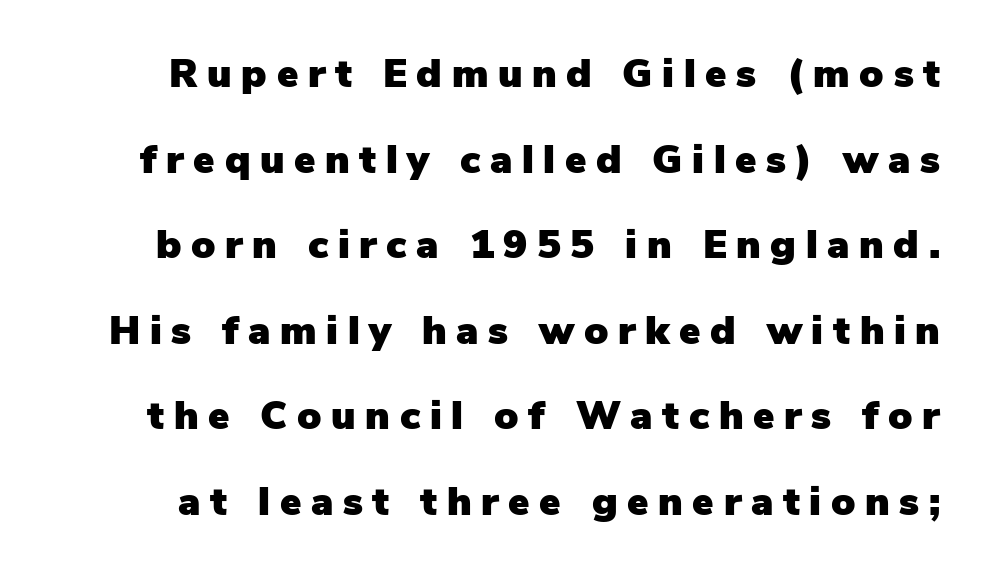
Q: Is the text italic (slanted)? A: No, it is upright.
Q: Is the typeface a serif or a sans-serif typeface? A: Sans-serif.
Q: Is the text underlined? A: No.
Q: Is the spacing between letters normal or unusually wide? A: Unusually wide.
Q: Is the spacing between lines tight, normal or loose? A: Loose.
Q: Width (condensed, normal, or wide)? A: Normal.
Q: Stroke contrast? A: Low.
Q: x-height? A: Medium.
Q: Monospaced? A: No.
